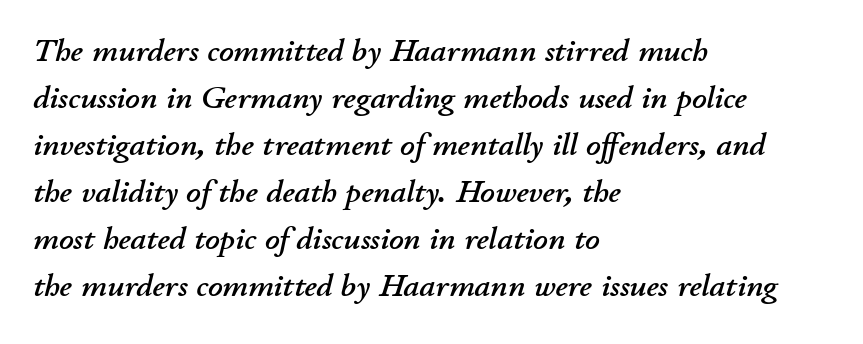
Do the characters align in a grid? No, the font is proportional. Baseline-to-baseline distance is the conventional proportion of letter height. The baseline area is clear. An italicized treatment has been applied to the whole sample. These lines stack with their left ends in a neat column. The rendering keeps characters at their native spacing.
